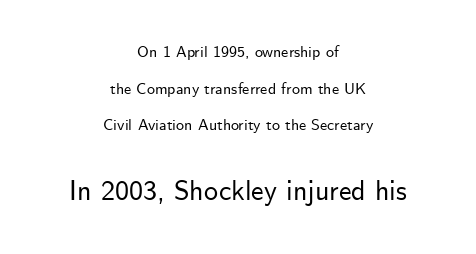
{"serif": "no", "italic": "no", "width": "normal", "stroke_contrast": "low", "x_height": "small", "monospaced": "no", "underline": "no", "align": "center", "line_spacing": "loose", "line_spacing_ratio": 2.29, "letter_spacing": "normal", "letter_spacing_em": 0.0, "larger_block": "second", "size_ratio": 1.75, "glyph_px": 28}
